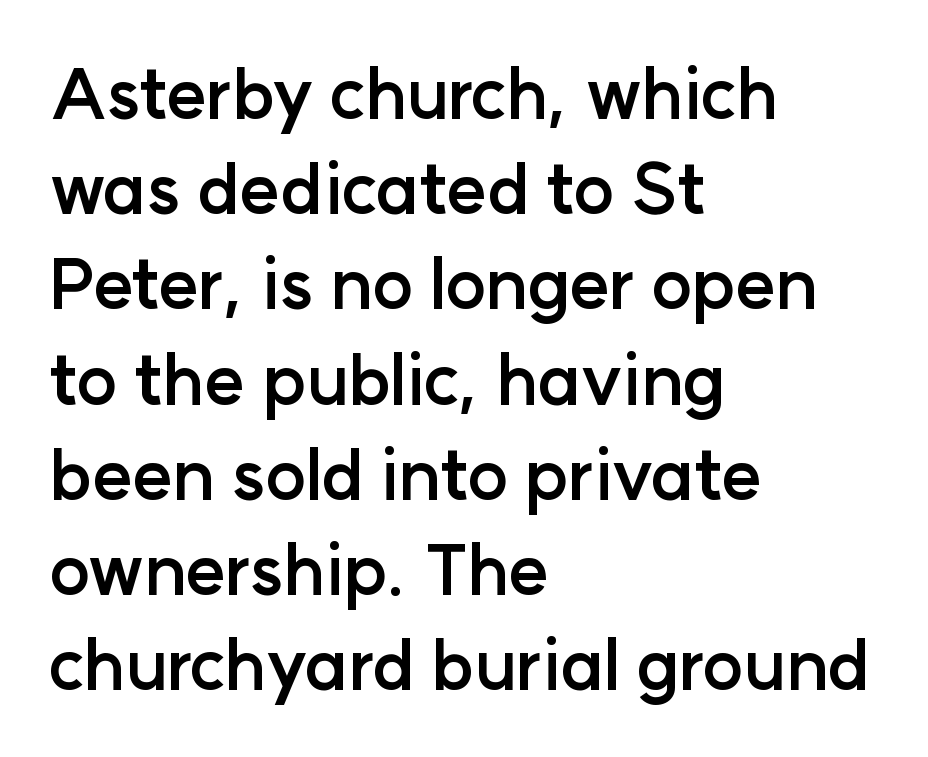
{"serif": "no", "italic": "no", "bold": "yes", "weight": "semibold", "width": "normal", "stroke_contrast": "low", "x_height": "medium", "monospaced": "no", "underline": "no", "align": "left", "line_spacing": "normal", "line_spacing_ratio": 1.38, "letter_spacing": "normal", "letter_spacing_em": 0.0, "glyph_px": 69}
